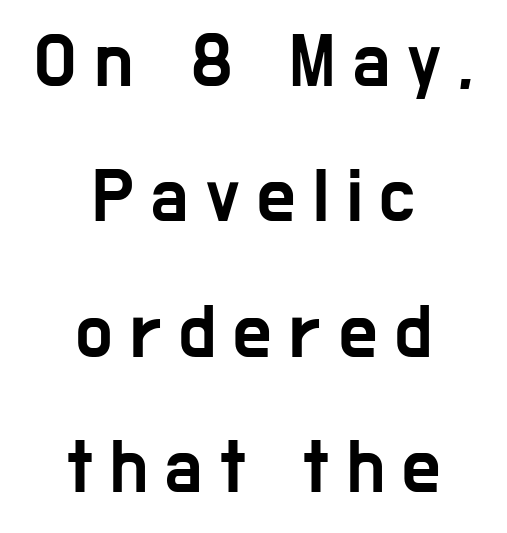
The image shows 76 px condensed sans-serif type, upright; set centered, line spacing 1.78x, unusually wide letter spacing (+0.23 em), not underlined; low stroke contrast and a medium x-height.
